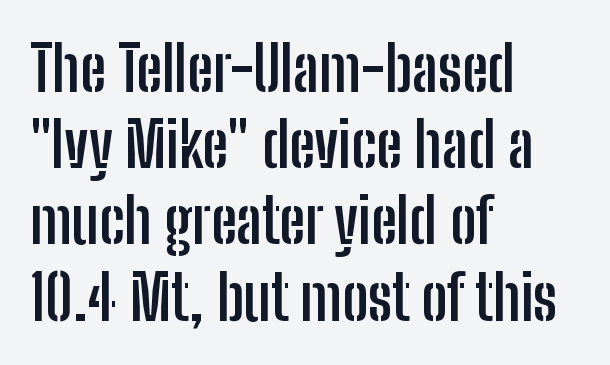
The image shows 63 px semibold, condensed sans-serif type, upright; set left-aligned, line spacing 1.21x, normal letter spacing, not underlined; low stroke contrast and a medium x-height.
